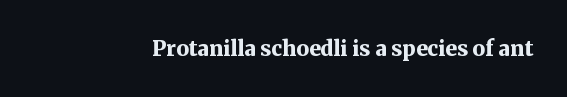
The letterforms sit shoulder to shoulder at normal distance. These lines were composed using upright roman letters. Check the space under the baseline: it is left empty. The sample has been set heavy, in full bold.
